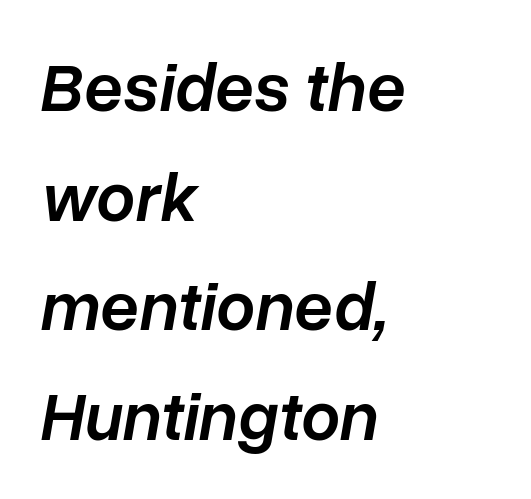
The image shows 69 px semibold type, italic (leaning right); set left-aligned, normal line spacing (1.59x), normal letter spacing, not underlined; low stroke contrast and a medium x-height.
